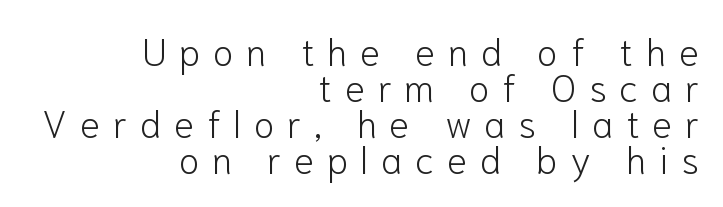
{"serif": "no", "italic": "no", "bold": "no", "weight": "light", "width": "normal", "stroke_contrast": "low", "x_height": "medium", "monospaced": "no", "underline": "no", "align": "right", "line_spacing": "tight", "line_spacing_ratio": 0.95, "letter_spacing": "wide", "letter_spacing_em": 0.33, "glyph_px": 38}
